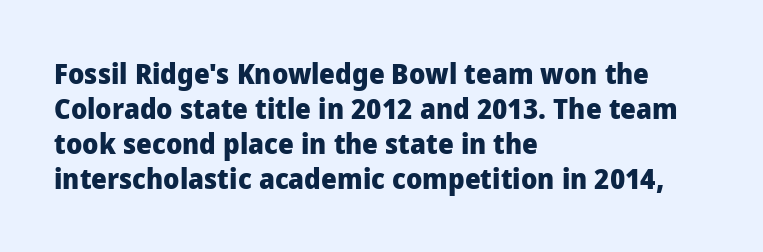
{"serif": "no", "italic": "no", "bold": "yes", "weight": "heavy", "width": "normal", "stroke_contrast": "low", "x_height": "medium", "monospaced": "no", "underline": "no", "align": "left", "line_spacing": "normal", "line_spacing_ratio": 1.25, "letter_spacing": "normal", "letter_spacing_em": 0.0, "glyph_px": 28}
